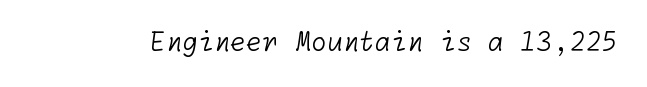
Vertical stems look standard width or narrower in stroke. Unmarked baselines from the first word to the last. There is no visible air inserted between adjacent glyphs.
